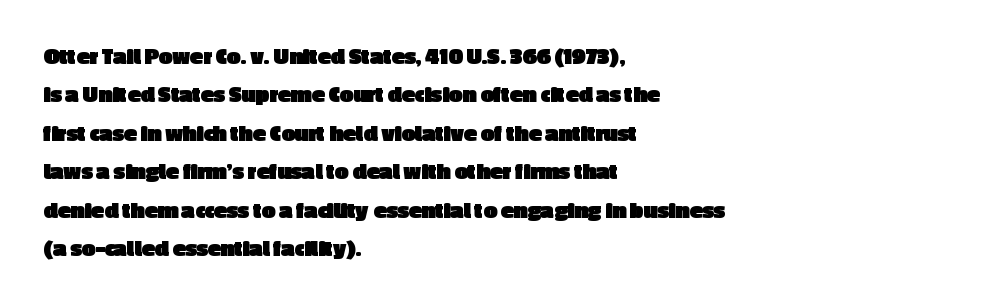
Check the space under the baseline: it is left empty. A classic flush-left, rag-right setting is used for this passage. These lines sit exactly where default settings would place them. Students, note that the glyphs here touch the page at normal intervals. The type sits square on the baseline with zero lean.
